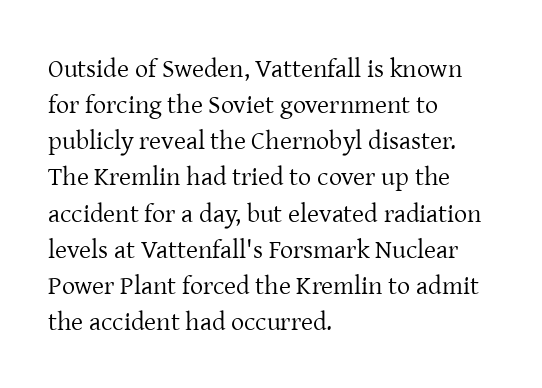
The image shows 26 px text type, upright; set left-aligned, normal line spacing (1.39x), normal letter spacing, not underlined.
